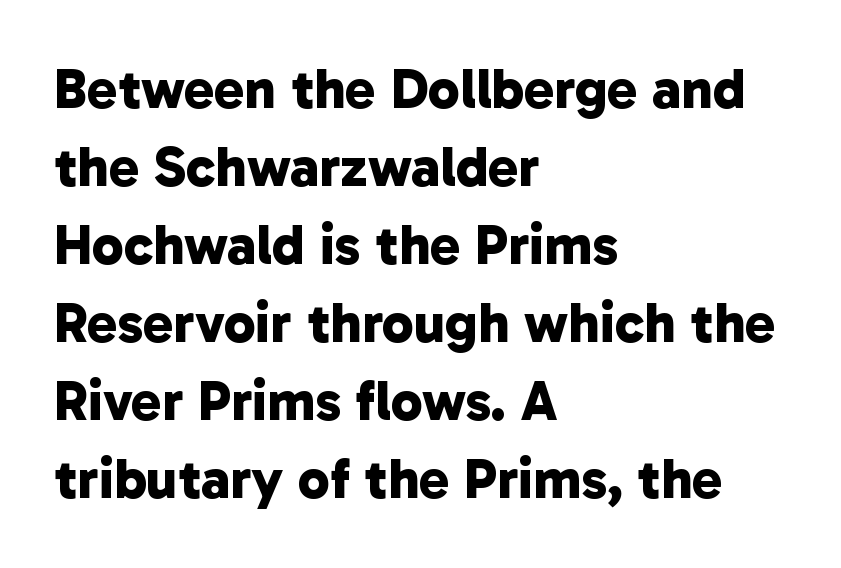
{"serif": "no", "bold": "yes", "weight": "bold", "width": "normal", "stroke_contrast": "low", "x_height": "medium", "monospaced": "no", "underline": "no", "align": "left", "line_spacing": "normal", "line_spacing_ratio": 1.37, "letter_spacing": "normal", "letter_spacing_em": 0.0, "glyph_px": 57}
